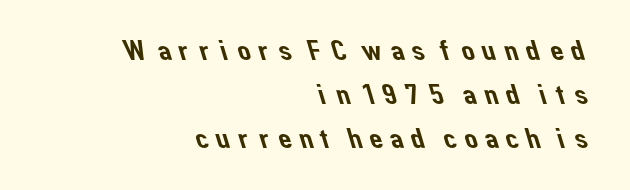
The image shows 30 px sans-serif type; set right-aligned, normal line spacing (1.46x), not underlined; low stroke contrast and a medium x-height.
